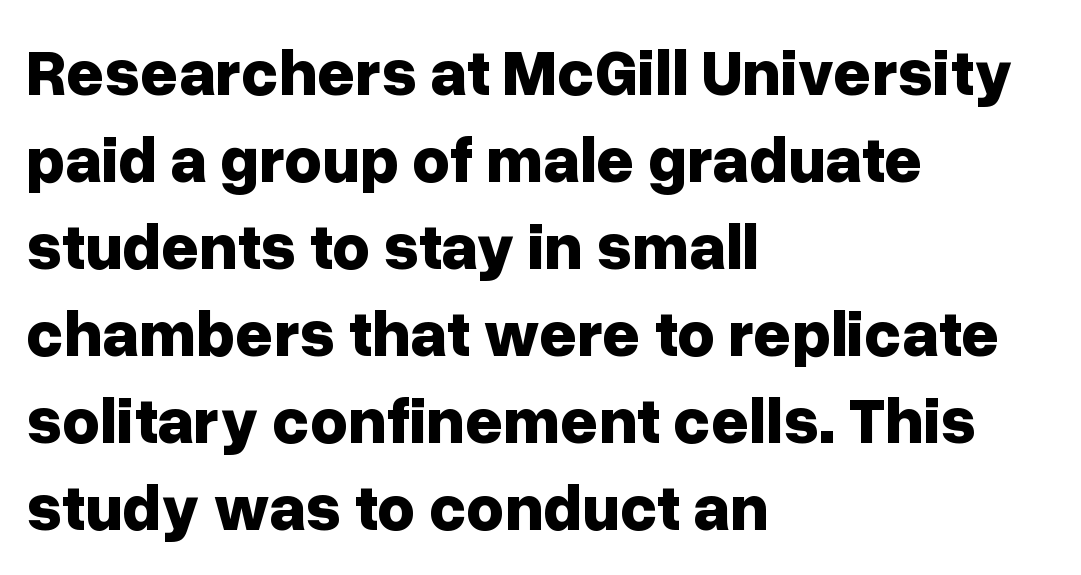
{"serif": "no", "italic": "no", "bold": "yes", "weight": "bold", "width": "normal", "stroke_contrast": "low", "x_height": "medium", "monospaced": "no", "underline": "no", "align": "left", "line_spacing": "normal", "line_spacing_ratio": 1.34, "letter_spacing": "normal", "letter_spacing_em": 0.0, "glyph_px": 65}
